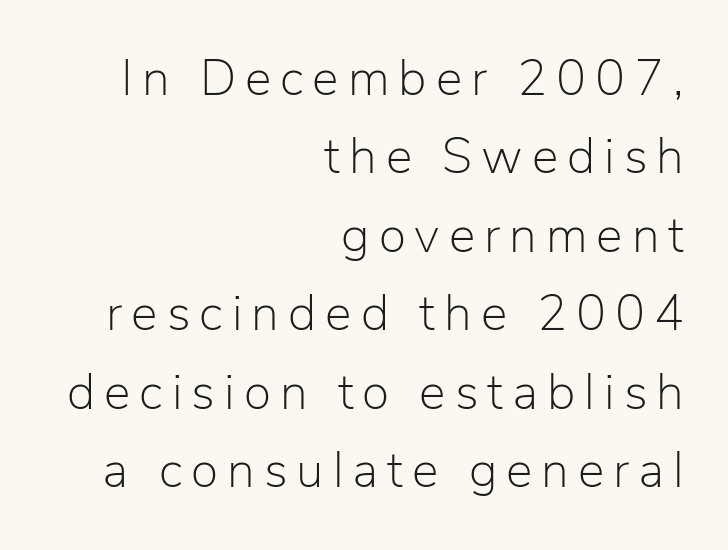
{"serif": "no", "italic": "no", "bold": "no", "weight": "light", "width": "normal", "stroke_contrast": "low", "x_height": "medium", "monospaced": "no", "underline": "no", "align": "right", "line_spacing": "normal", "line_spacing_ratio": 1.57, "glyph_px": 50}
